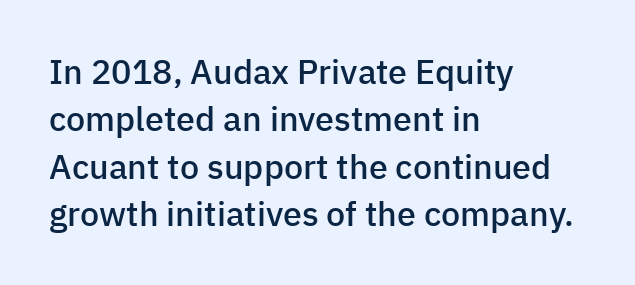
The image shows 34 px semibold sans-serif type, upright; set left-aligned, normal line spacing (1.39x), normal letter spacing, not underlined; low stroke contrast and a medium x-height.
